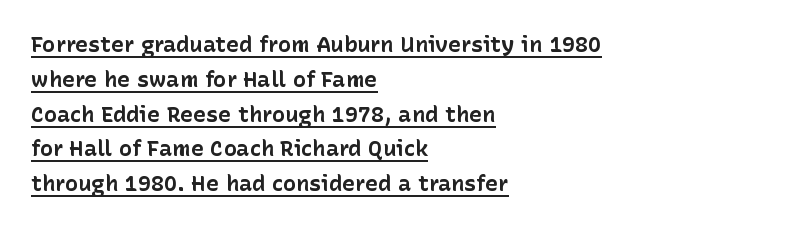
The image shows 22 px bold type, upright; set left-aligned, normal line spacing (1.58x), normal letter spacing, underlined.
